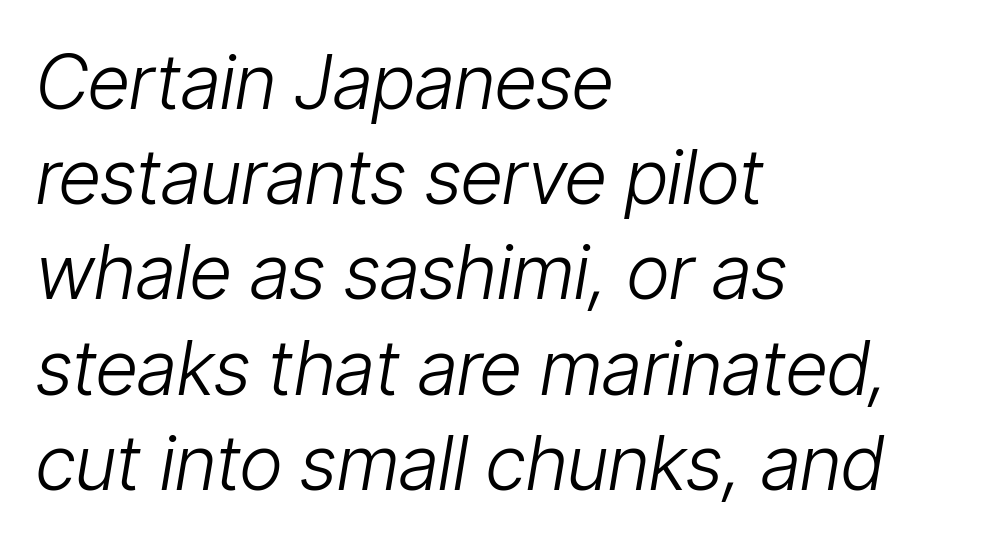
There's an unmistakable incline to the writing here. The face used here is proportionally spaced, like ordinary book or web type. Short and long lines alike share a common starting point at left. This is not heavy type; no bold has been used. These lines keep a tight, regular rhythm from letter to letter.
